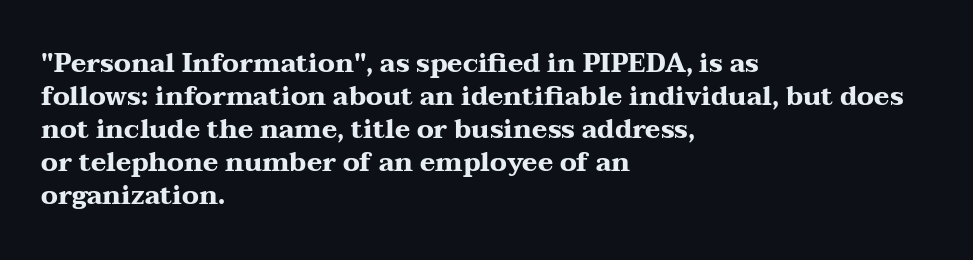
Q: Is the text bold? A: Yes.
Q: Is the text italic (slanted)? A: No, it is upright.
Q: Is the text underlined? A: No.
Q: How is the paragraph aligned? A: Left-aligned.
Q: Is the spacing between letters normal or unusually wide? A: Normal.
Q: Is the spacing between lines tight, normal or loose? A: Normal.
